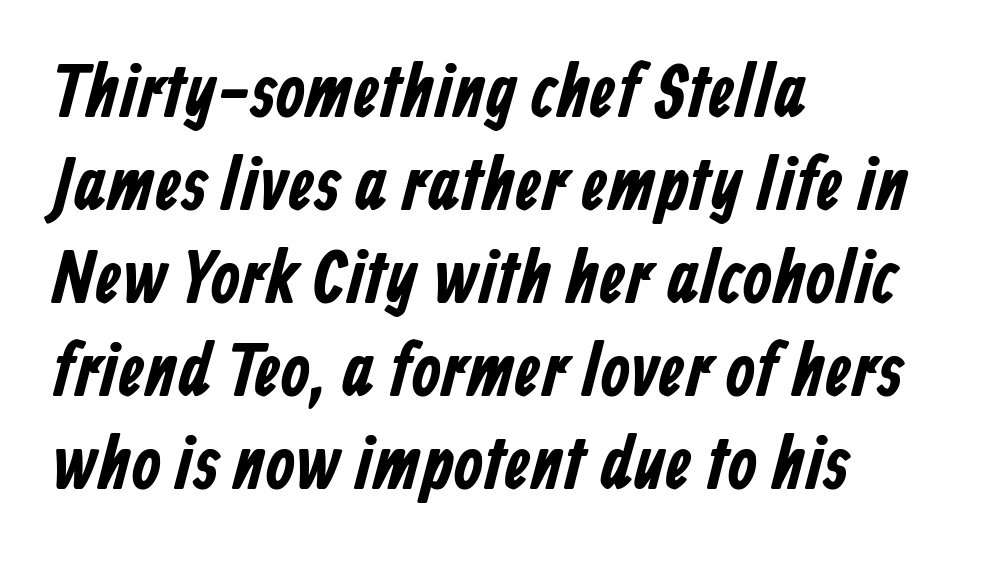
The image shows 75 px condensed sans-serif type; set left-aligned, line spacing 1.24x, normal letter spacing, not underlined; low stroke contrast and a medium x-height.
